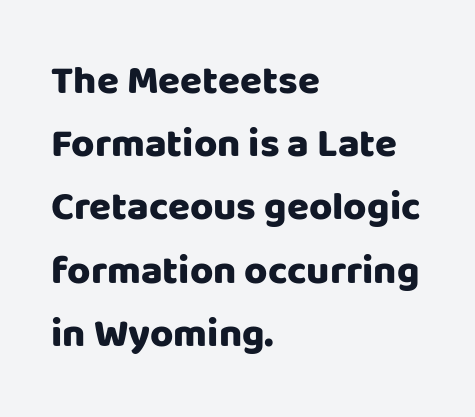
Q: Is the text bold? A: Yes.
Q: Is the text italic (slanted)? A: No, it is upright.
Q: Is the typeface a serif or a sans-serif typeface? A: Sans-serif.
Q: Is the text underlined? A: No.
Q: How is the paragraph aligned? A: Left-aligned.
Q: Is the spacing between letters normal or unusually wide? A: Normal.
Q: Is the spacing between lines tight, normal or loose? A: Normal.
Q: Width (condensed, normal, or wide)? A: Normal.
Q: Stroke contrast? A: Low.
Q: x-height? A: Large.
Q: Monospaced? A: No.
